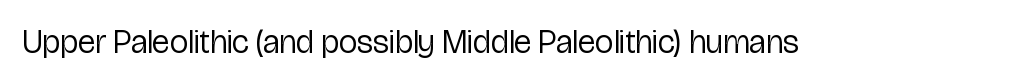
{"serif": "no", "italic": "no", "bold": "no", "weight": "regular", "width": "condensed", "stroke_contrast": "low", "x_height": "medium", "monospaced": "no", "underline": "no", "letter_spacing": "normal", "letter_spacing_em": 0.0, "glyph_px": 33}
